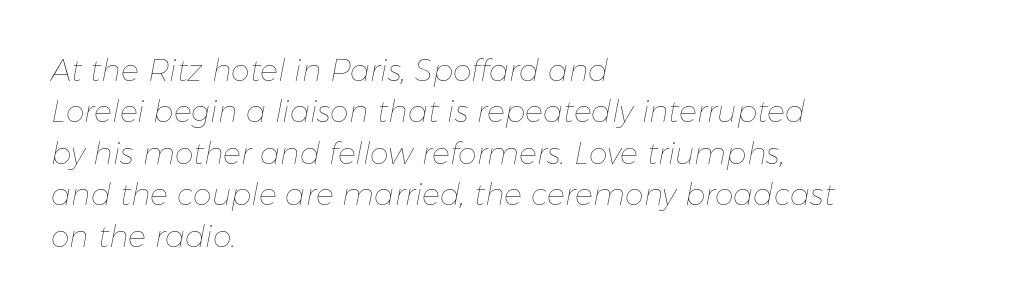
Here the designer chose a conventional face with non-uniform glyph widths. Is this a heavy cut? Hardly; it is regular or lighter. How are the letters spaced? Ordinarily, with no added tracking. Which margin do the lines hug? The left one — the right edge is uneven. Has an underline been added? It has not. This is oblique type, the kind used for emphasis or titles.
